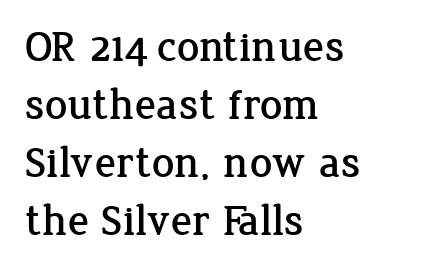
Character widths vary here, with narrow letters taking less room than wide ones. Has an underline been added? It has not. Regarding leading, the lines here are spaced in the standard way. This rendering uses left alignment, leaving the right contour irregular. Rendered with straight, roman letterforms. Classification — serif.
